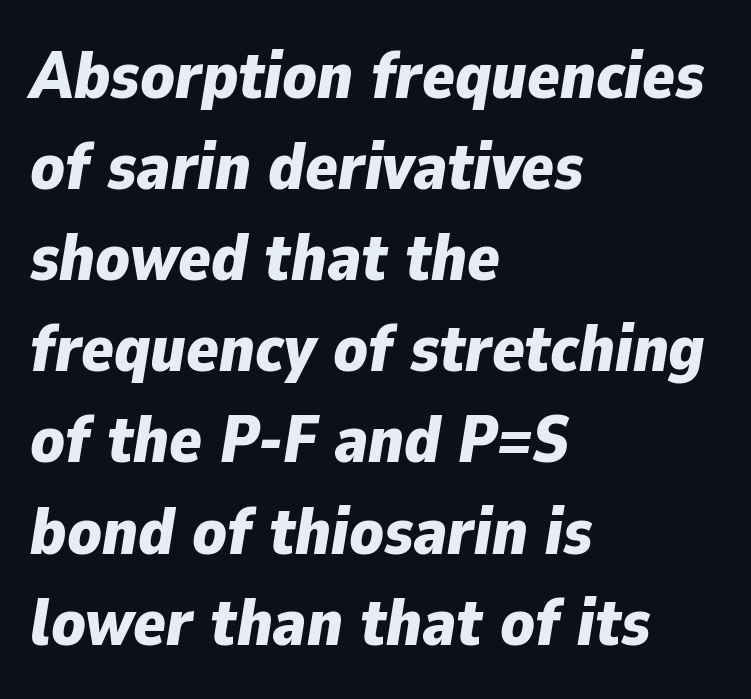
Q: Is the text bold? A: Yes.
Q: Is the text italic (slanted)? A: Yes, it leans right by about 9 degrees.
Q: Is the text underlined? A: No.
Q: How is the paragraph aligned? A: Left-aligned.
Q: Is the spacing between letters normal or unusually wide? A: Normal.
Q: Is the spacing between lines tight, normal or loose? A: Normal.
Q: Width (condensed, normal, or wide)? A: Normal.
Q: Stroke contrast? A: Low.
Q: x-height? A: Medium.
Q: Monospaced? A: No.
